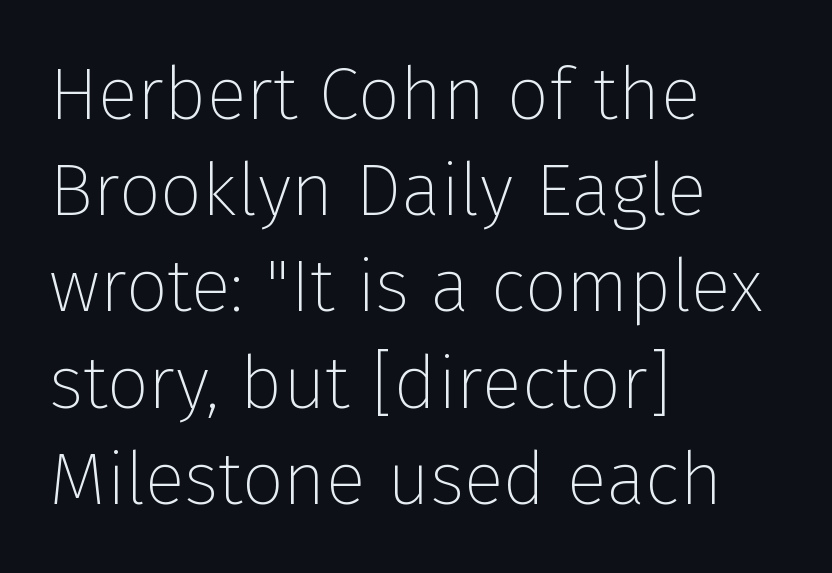
Q: Is the text bold? A: No.
Q: Is the text italic (slanted)? A: No, it is upright.
Q: Is the typeface a serif or a sans-serif typeface? A: Sans-serif.
Q: Is the text underlined? A: No.
Q: How is the paragraph aligned? A: Left-aligned.
Q: Is the spacing between letters normal or unusually wide? A: Normal.
Q: Is the spacing between lines tight, normal or loose? A: Normal.
Q: Width (condensed, normal, or wide)? A: Normal.
Q: Stroke contrast? A: Low.
Q: x-height? A: Medium.
Q: Monospaced? A: No.
